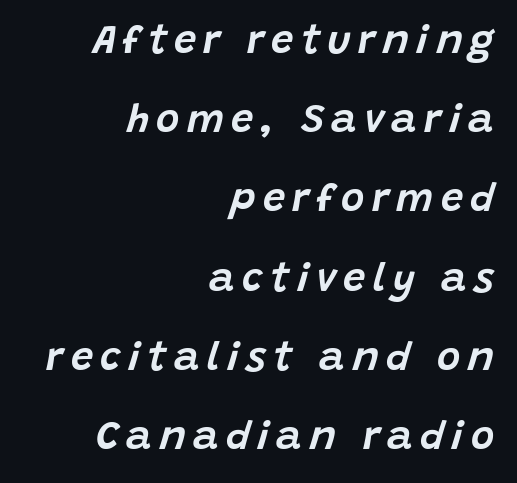
Q: Is the text italic (slanted)? A: Yes, it leans right by about 15 degrees.
Q: Is the text underlined? A: No.
Q: How is the paragraph aligned? A: Right-aligned.
Q: Is the spacing between lines tight, normal or loose? A: Loose.
Q: Width (condensed, normal, or wide)? A: Normal.
Q: Stroke contrast? A: Low.
Q: x-height? A: Large.
Q: Monospaced? A: No.
